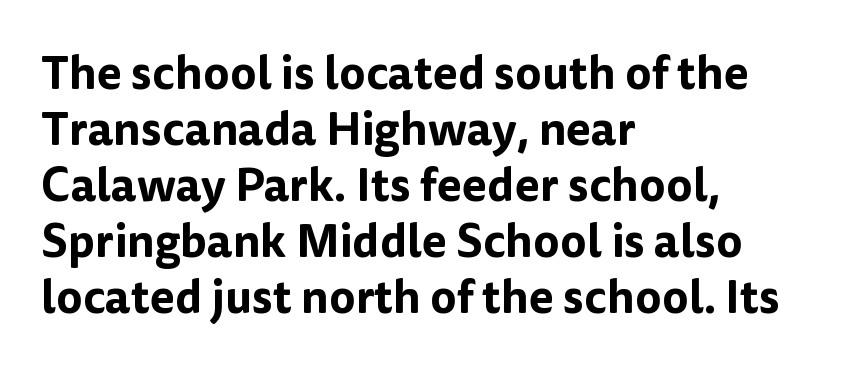
Proportional: the letters do not fall into vertical columns. The words here are not underlined. Italic? Not at all — the glyphs are vertical. The glyphs in this specimen are sans serif. Standard letterfit; no display-style spreading of the glyphs.
